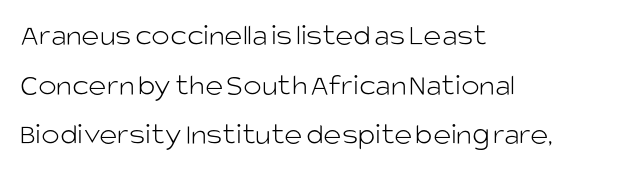
The image shows 31 px light sans-serif type, upright; set left-aligned, normal line spacing (1.6x), normal letter spacing, not underlined; low stroke contrast and a large x-height.
